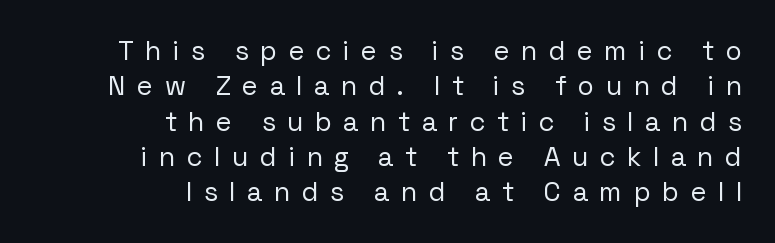
All the whitespace from short lines collects on the left. Unbolded letterforms with no extra heft. Honestly, there is no underline to notice here at all. You can tell it's not italic because the verticals are truly vertical.
